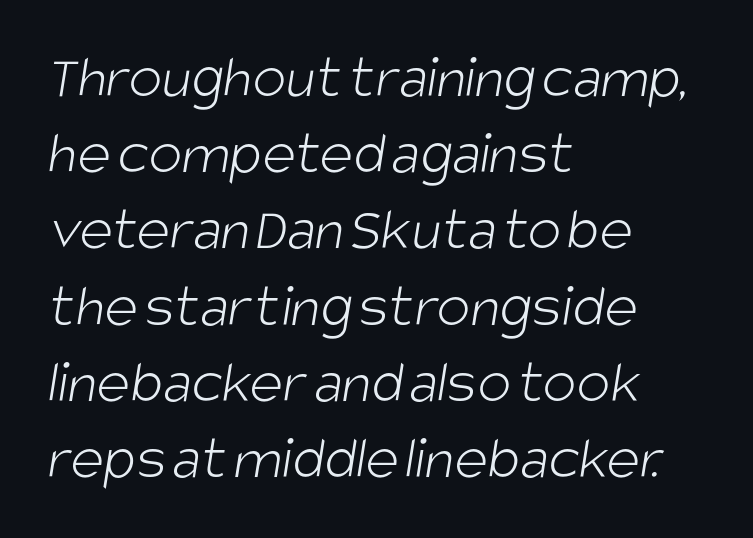
Q: Is the text bold? A: No.
Q: Is the typeface a serif or a sans-serif typeface? A: Sans-serif.
Q: Is the text underlined? A: No.
Q: How is the paragraph aligned? A: Left-aligned.
Q: Is the spacing between letters normal or unusually wide? A: Normal.
Q: Width (condensed, normal, or wide)? A: Condensed.
Q: Stroke contrast? A: Low.
Q: x-height? A: Large.
Q: Monospaced? A: No.
